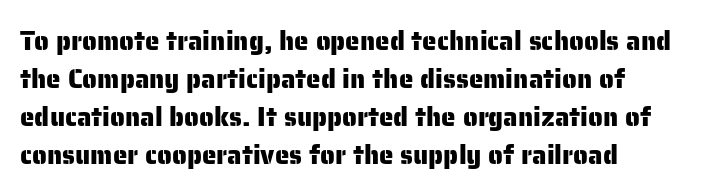
Vertical strokes here are truly vertical. Inter-character spacing is left at the font's built-in metrics. Beneath every word, the page is bare. The typesetter chose a ragged-right arrangement here. Quick note: interline space is typical.
